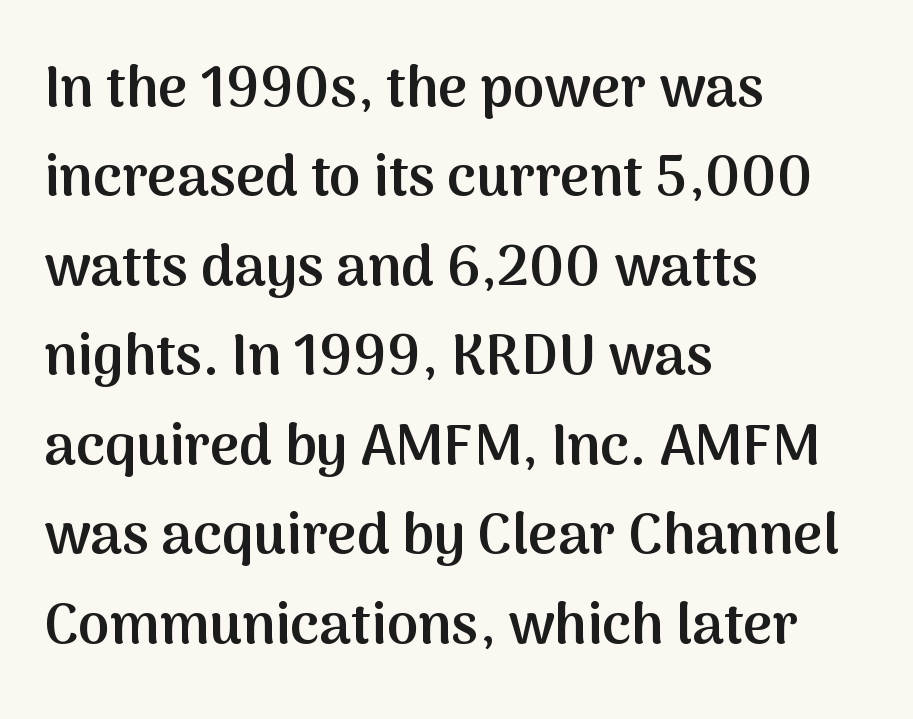
The image shows 57 px semibold sans-serif type, upright; set left-aligned, normal line spacing (1.57x), normal letter spacing, not underlined; medium stroke contrast and a medium x-height.
